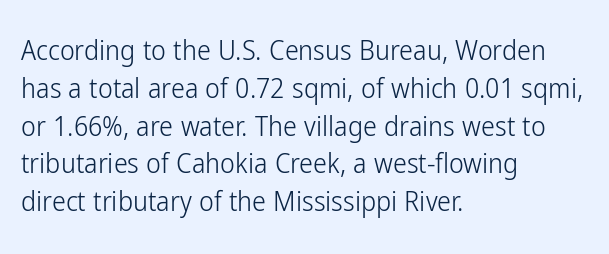
These lines are rendered in a variable-pitch font. The lettering stays uniformly vertical, giving the passage a roman look. Compared with typical paragraphs, the rows here are spaced about the same. Tracking here is standard; glyphs follow each other at the usual distance. The passage is arranged the way most books set body copy — flush left.
